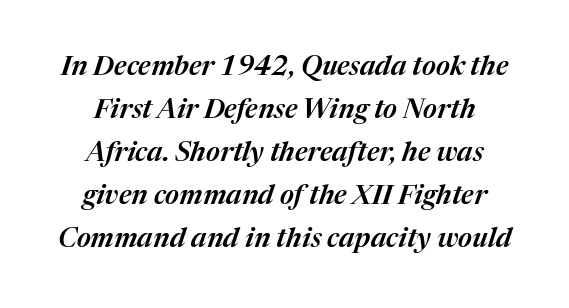
{"italic": "yes", "lean": "right", "slant_degrees": 17, "underline": "no", "line_spacing": "normal", "line_spacing_ratio": 1.59, "letter_spacing": "normal", "letter_spacing_em": 0.0, "glyph_px": 27}
